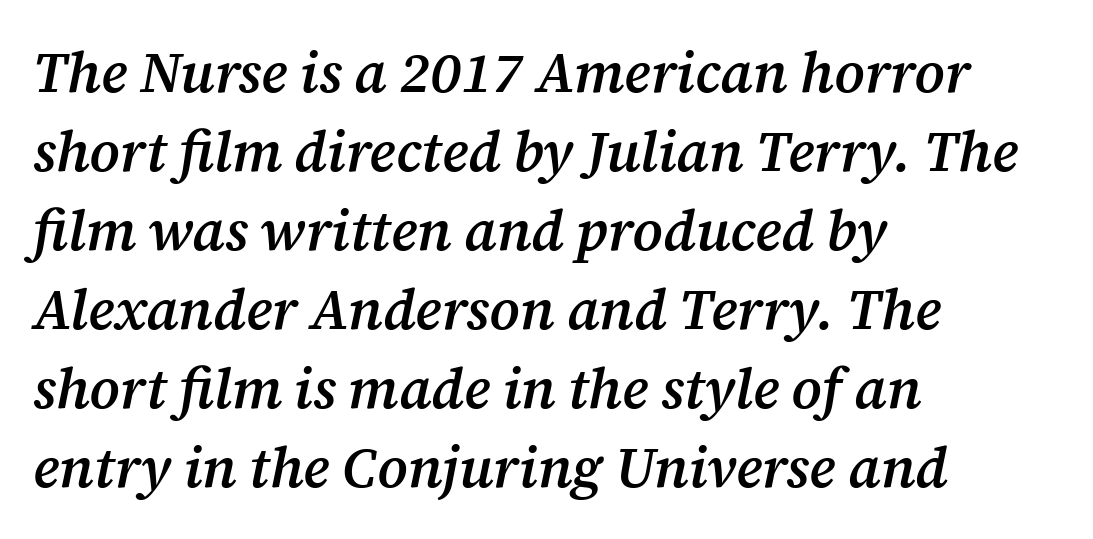
{"serif": "yes", "italic": "yes", "lean": "right", "slant_degrees": 12, "bold": "semi", "weight": "semibold", "width": "normal", "stroke_contrast": "medium", "x_height": "medium", "monospaced": "no", "underline": "no", "align": "left", "line_spacing": "normal", "line_spacing_ratio": 1.41, "letter_spacing": "normal", "letter_spacing_em": 0.0, "glyph_px": 56}
